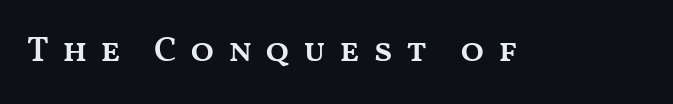
{"italic": "no", "bold": "semi", "weight": "semibold", "width": "wide", "stroke_contrast": "medium", "x_height": "medium", "monospaced": "no", "underline": "no", "letter_spacing": "wide", "letter_spacing_em": 0.37, "glyph_px": 35}
